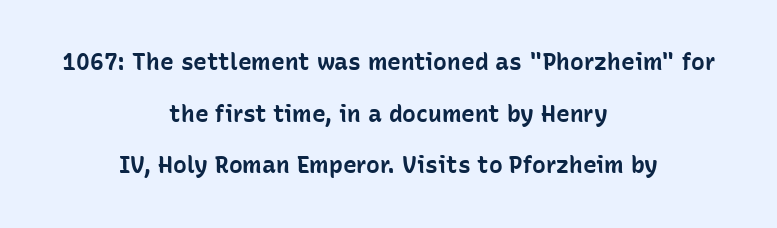
Just letters on the line, the space beneath them empty. Horizontal alignment here is central, giving a formal, balanced look. The glyphs have the mass of a bold cut. Characters follow at the spacing the type designer built in.
